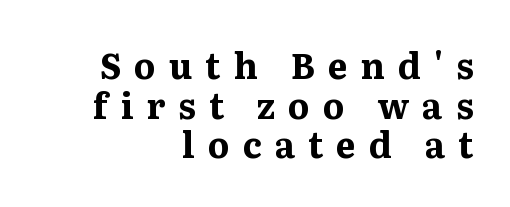
If you measured baseline to baseline, you'd find a short distance. Horizontal alignment here is rightward, an uncommon choice for prose. No italicization has been applied; the sample stays upright. Type without underlining. Think of a printed novel: that variable character pitch is what you see here.
